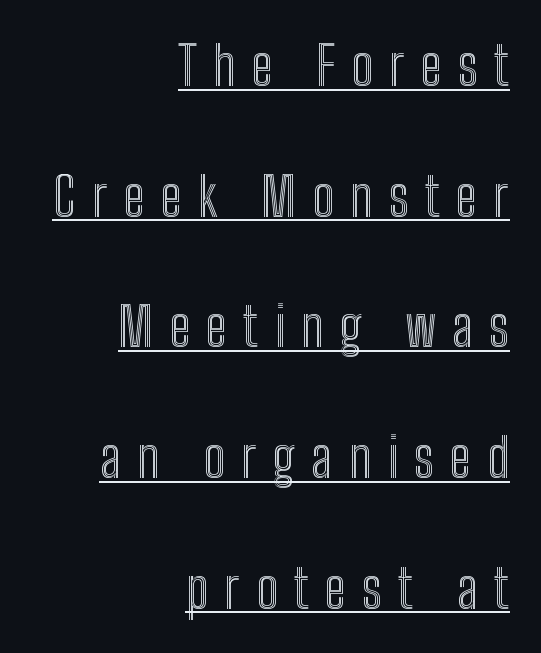
Has an underline been added? It has. What stands out about the letter spacing? Its width — letters are far apart. The passage shown is typed in a proportional face where columns would drift. Horizontal bands of white between lines are thick stripes. It's the straight-up-and-down kind of type. A student would call this right alignment; a typographer would say flush right, rag left.
